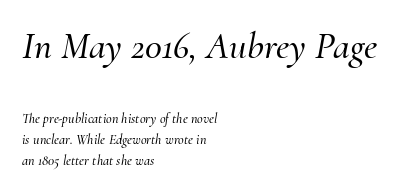
The image shows 38 px serif type, italic (leaning right); set left-aligned, normal line spacing (1.51x), normal letter spacing, not underlined; the first (top) block is 2.71x larger; medium stroke contrast and a small x-height.
